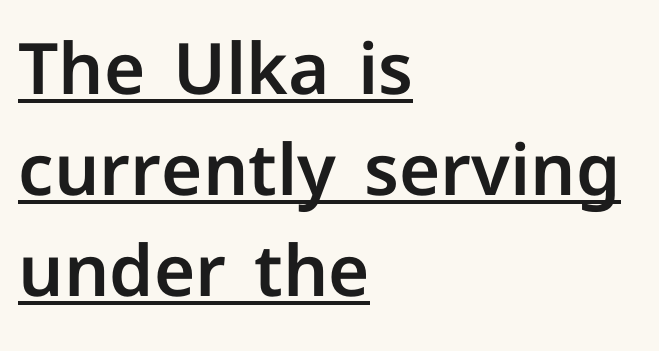
Does the lettering tilt? It doesn't — this is upright. Spacing verdict: proportional, widths tailored to each character. Students, observe the line beneath the letters — that is underlining. One-word summary of the alignment: left. The horizontal fit of the characters is conventional and even.
